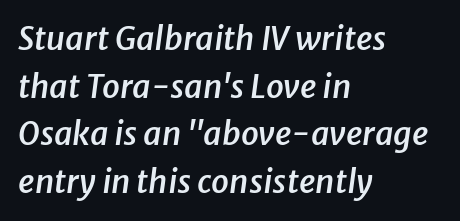
The image shows 32 px semibold type, italic (leaning right); set left-aligned, normal line spacing (1.49x), normal letter spacing, not underlined; low stroke contrast and a medium x-height.
